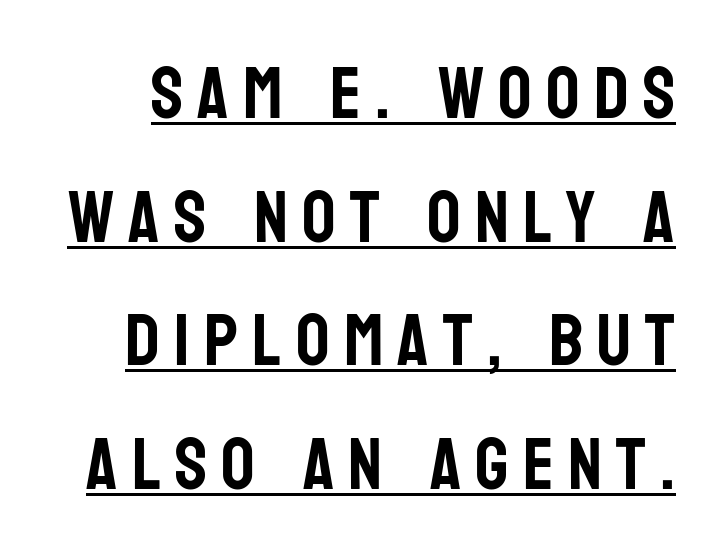
Q: Is the text italic (slanted)? A: No, it is upright.
Q: Is the typeface a serif or a sans-serif typeface? A: Sans-serif.
Q: Is the text underlined? A: Yes.
Q: How is the paragraph aligned? A: Right-aligned.
Q: Is the spacing between lines tight, normal or loose? A: Normal.
Q: Width (condensed, normal, or wide)? A: Condensed.
Q: Stroke contrast? A: Low.
Q: x-height? A: Large.
Q: Monospaced? A: No.
